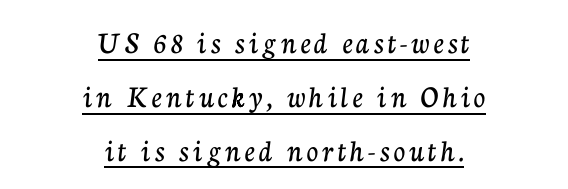
The passage is arranged like a title page — every line centered. The block of text has a typical density, with ordinary space between rows. Font category for this specimen: serif. Compared with undecorated copy, this sample adds a rule below the words.
